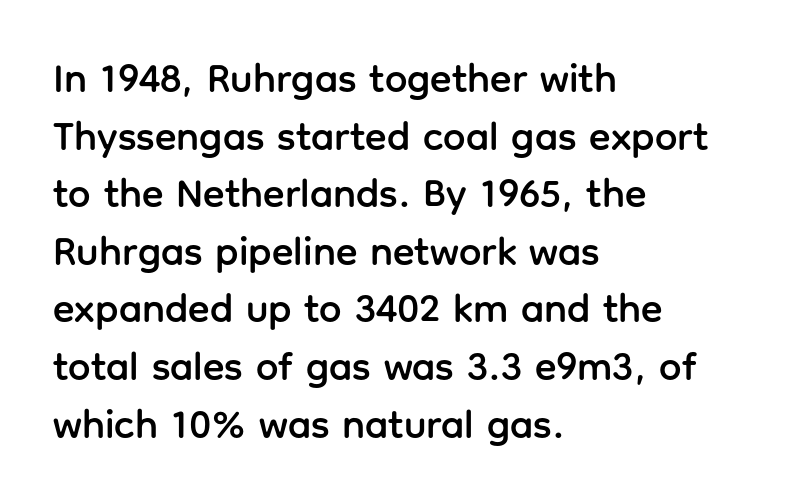
Q: Is the text italic (slanted)? A: No, it is upright.
Q: Is the typeface a serif or a sans-serif typeface? A: Sans-serif.
Q: Is the text underlined? A: No.
Q: How is the paragraph aligned? A: Left-aligned.
Q: Is the spacing between letters normal or unusually wide? A: Normal.
Q: Is the spacing between lines tight, normal or loose? A: Normal.
Q: Width (condensed, normal, or wide)? A: Normal.
Q: Stroke contrast? A: Low.
Q: x-height? A: Medium.
Q: Monospaced? A: No.
